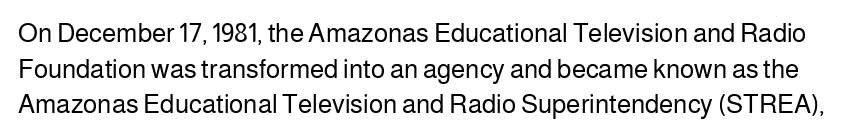
{"italic": "no", "bold": "no", "underline": "no", "line_spacing": "normal", "line_spacing_ratio": 1.37, "letter_spacing": "normal", "letter_spacing_em": 0.0, "glyph_px": 26}
